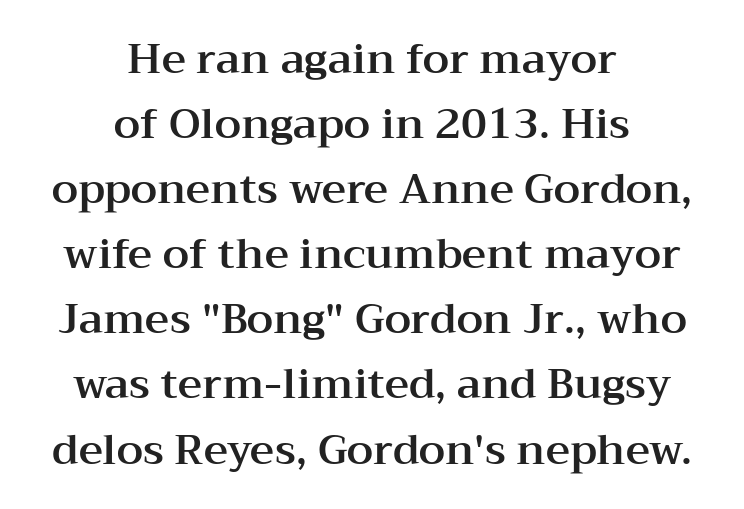
{"serif": "yes", "italic": "no", "width": "wide", "stroke_contrast": "medium", "x_height": "medium", "monospaced": "no", "underline": "no", "align": "center", "line_spacing": "normal", "line_spacing_ratio": 1.55, "letter_spacing": "normal", "letter_spacing_em": 0.0, "glyph_px": 42}
